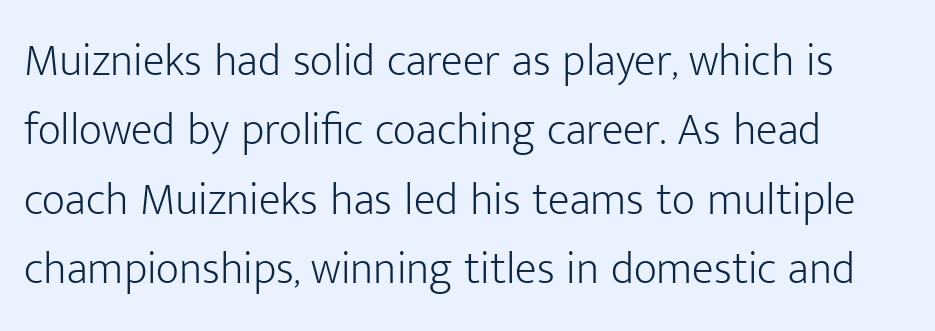
This block has exactly the height ordinary leading produces. Bare-footed words on every line. The font family rendered here belongs to the sans-serif group. This sample uses an upright cut, with every glyph sitting square on the baseline. Do the characters align in a grid? No, the font is proportional. Glyph-to-glyph distance matches everyday printed text.
